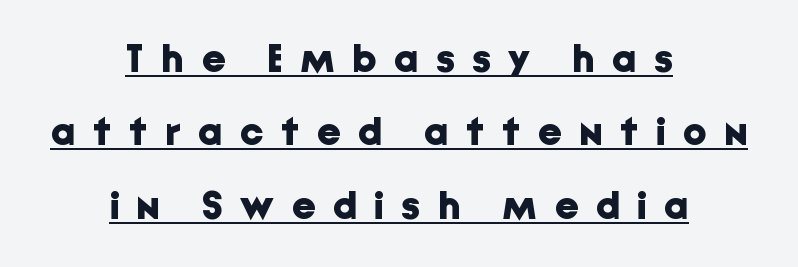
{"serif": "no", "italic": "no", "bold": "yes", "weight": "bold", "width": "normal", "stroke_contrast": "low", "x_height": "medium", "monospaced": "no", "underline": "yes", "align": "center", "line_spacing_ratio": 1.79, "letter_spacing": "wide", "letter_spacing_em": 0.43, "glyph_px": 41}
